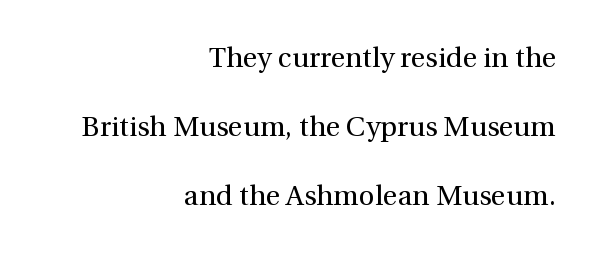
Ordinary non-slanted type is in use. Honestly, the letter spacing is just normal — you wouldn't notice it. The face used here is proportionally spaced, like ordinary book or web type. Reading down the block, your eye finds every line finishing at a fixed right position.
